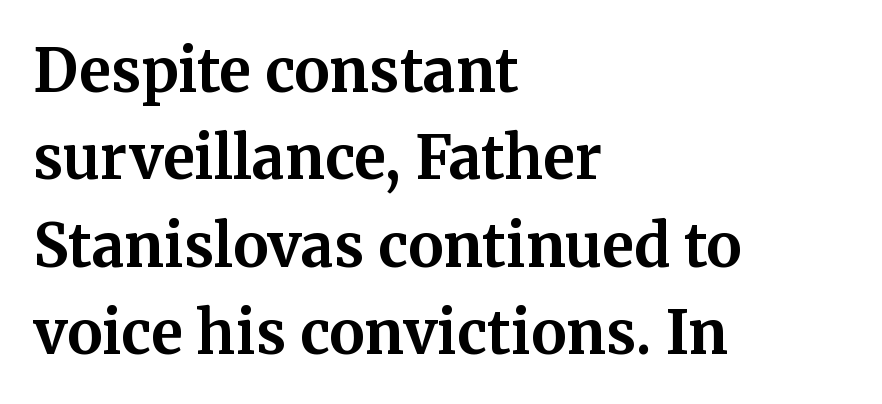
The passage shown is typeset with a serif family. Line starts are locked; line ends wander. The type sits square on the baseline with zero lean. The passage shown is not underscored anywhere. Set as a true bold cut, around the 700 mark. Normally led — the rows are evenly, conventionally spaced.
